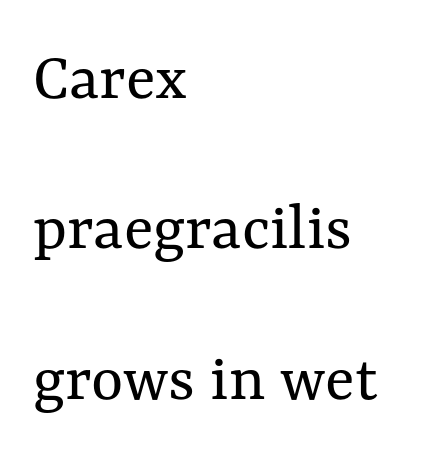
{"italic": "no", "bold": "no", "weight": "regular", "width": "normal", "stroke_contrast": "medium", "x_height": "medium", "monospaced": "no", "underline": "no", "align": "left", "line_spacing": "loose", "line_spacing_ratio": 2.18, "letter_spacing": "normal", "letter_spacing_em": 0.0, "glyph_px": 69}
